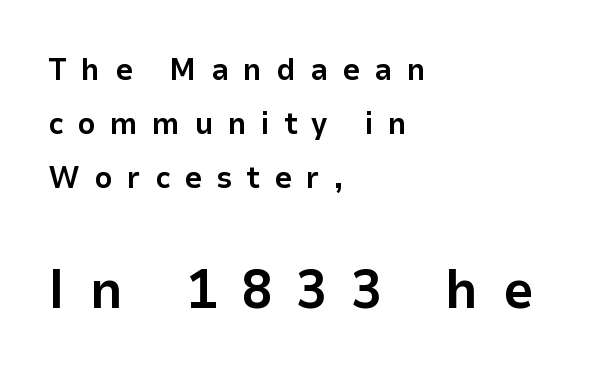
Q: Is the text bold? A: Yes.
Q: Is the text italic (slanted)? A: No, it is upright.
Q: Is the typeface a serif or a sans-serif typeface? A: Sans-serif.
Q: Is the text underlined? A: No.
Q: How is the paragraph aligned? A: Left-aligned.
Q: Is the spacing between letters normal or unusually wide? A: Unusually wide.
Q: Which block of text is set in a larger size, the first (top) or the second (bottom)? A: The second (bottom) one.
Q: Width (condensed, normal, or wide)? A: Normal.
Q: Stroke contrast? A: Low.
Q: x-height? A: Medium.
Q: Monospaced? A: No.
